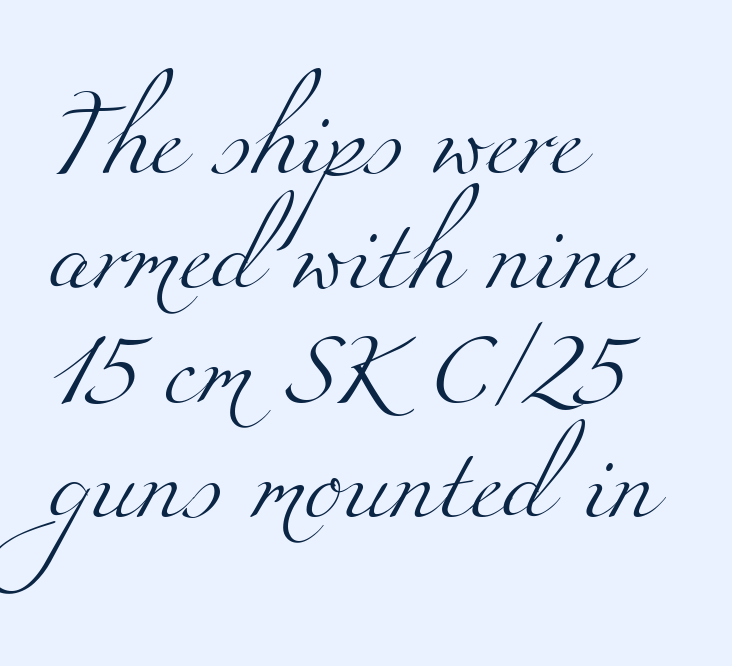
Each letter keeps its own natural width here, so spacing adapts to shape. Line spacing here is normal. Visually the block forms a straight wall on the left and a jagged coastline on the right. Letters have the restrained weight of plain body copy at most.
